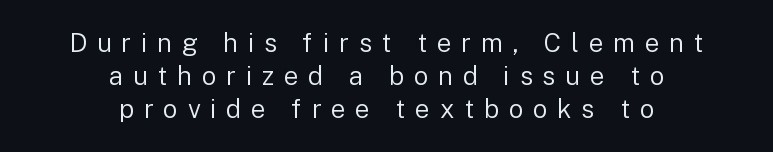
Q: Is the text bold? A: No.
Q: Is the text italic (slanted)? A: No, it is upright.
Q: Is the text underlined? A: No.
Q: How is the paragraph aligned? A: Centered.
Q: Is the spacing between letters normal or unusually wide? A: Unusually wide.
Q: Is the spacing between lines tight, normal or loose? A: Normal.
